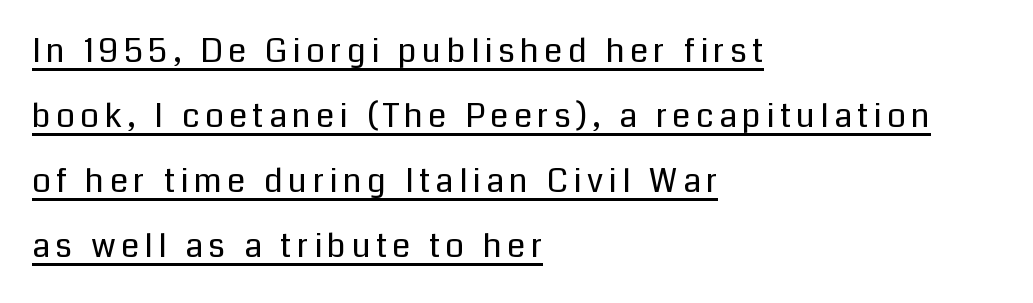
{"serif": "no", "italic": "no", "bold": "no", "weight": "regular", "width": "normal", "stroke_contrast": "low", "x_height": "medium", "monospaced": "no", "underline": "yes", "align": "left", "line_spacing": "loose", "line_spacing_ratio": 1.97, "glyph_px": 33}
